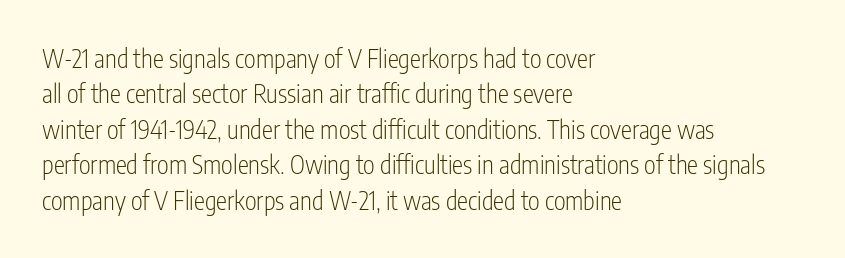
The image shows 25 px text type, upright; set left-aligned, normal line spacing (1.42x), normal letter spacing, not underlined.
